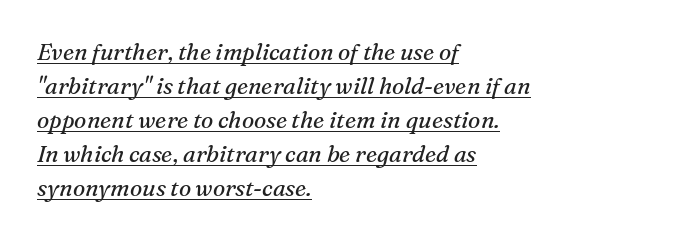
The whole block is typeset with a tilt. The string is rendered with underlining switched on. If you drew a ruler down the left edge, every line would touch it. The weight would be labelled regular, book, light, or lighter still.
